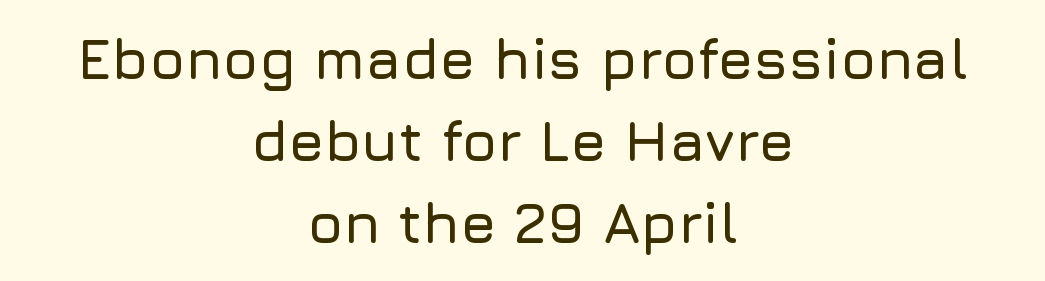
{"serif": "no", "italic": "no", "width": "normal", "stroke_contrast": "low", "x_height": "medium", "monospaced": "no", "underline": "no", "align": "center", "line_spacing": "normal", "line_spacing_ratio": 1.44, "letter_spacing": "normal", "letter_spacing_em": 0.0, "glyph_px": 57}
